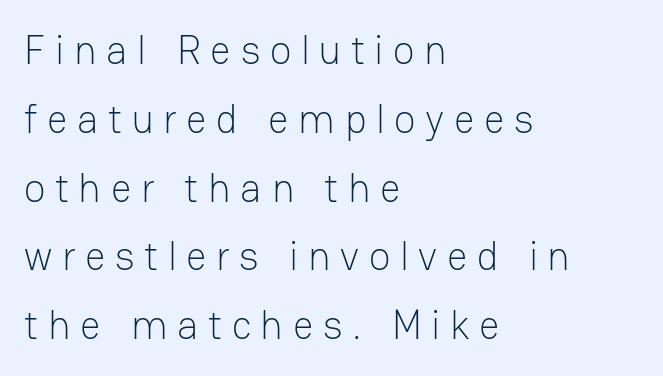
This rendering uses left alignment, leaving the right contour irregular. Check the space under the baseline: it is left empty. Varying glyph widths throughout — classic text-font behaviour. Ascenders rise straight up at ninety degrees. The font family rendered here belongs to the sans-serif group.
